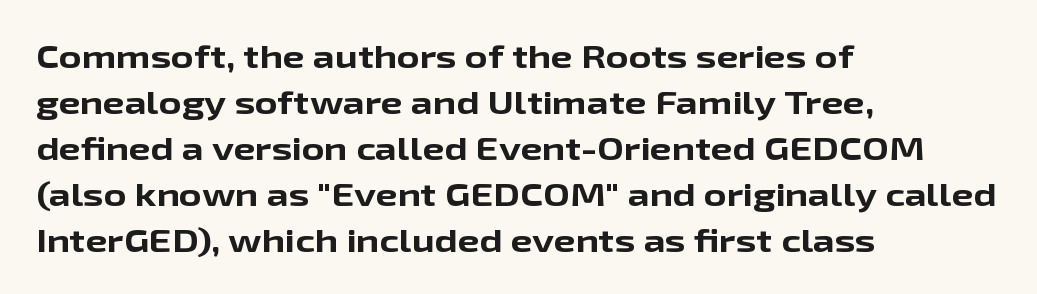
{"serif": "no", "italic": "no", "bold": "yes", "weight": "bold", "width": "wide", "stroke_contrast": "low", "x_height": "medium", "monospaced": "no", "underline": "no", "align": "left", "line_spacing": "normal", "line_spacing_ratio": 1.48, "letter_spacing": "normal", "letter_spacing_em": 0.0, "glyph_px": 31}
